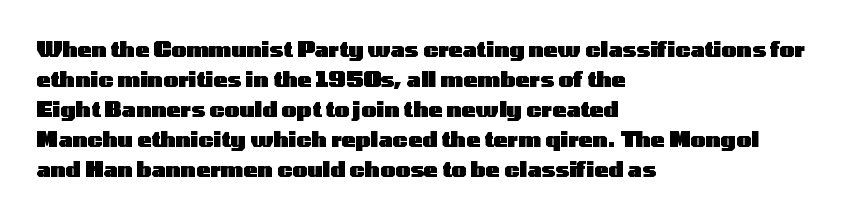
The image shows 21 px bold type, upright; set left-aligned, normal line spacing (1.43x), normal letter spacing, not underlined.
